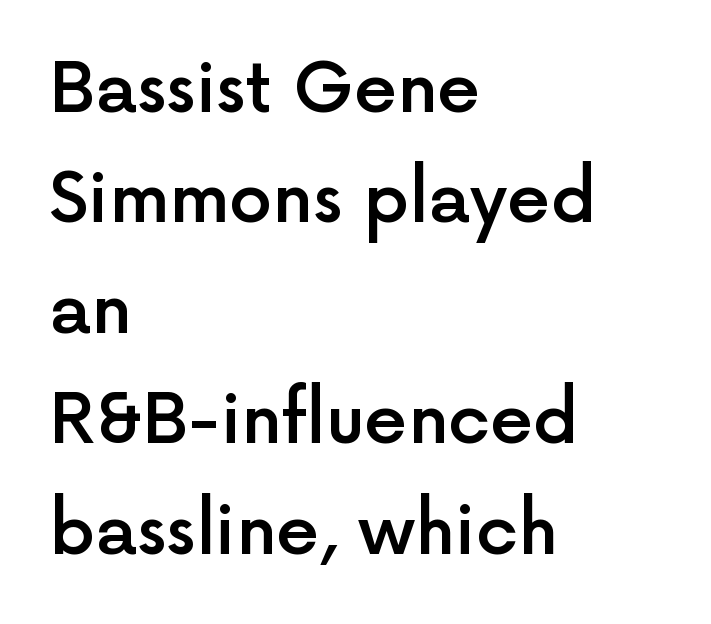
Q: Is the text bold? A: Semi-bold.
Q: Is the text italic (slanted)? A: No, it is upright.
Q: Is the typeface a serif or a sans-serif typeface? A: Sans-serif.
Q: Is the text underlined? A: No.
Q: How is the paragraph aligned? A: Left-aligned.
Q: Is the spacing between letters normal or unusually wide? A: Normal.
Q: Is the spacing between lines tight, normal or loose? A: Normal.
Q: Width (condensed, normal, or wide)? A: Normal.
Q: x-height? A: Medium.
Q: Monospaced? A: No.
